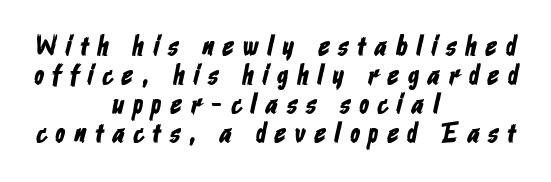
Q: Is the typeface a serif or a sans-serif typeface? A: Sans-serif.
Q: Is the text underlined? A: No.
Q: How is the paragraph aligned? A: Centered.
Q: Is the spacing between letters normal or unusually wide? A: Unusually wide.
Q: Is the spacing between lines tight, normal or loose? A: Tight.
Q: Width (condensed, normal, or wide)? A: Condensed.
Q: Stroke contrast? A: Low.
Q: x-height? A: Medium.
Q: Monospaced? A: No.
